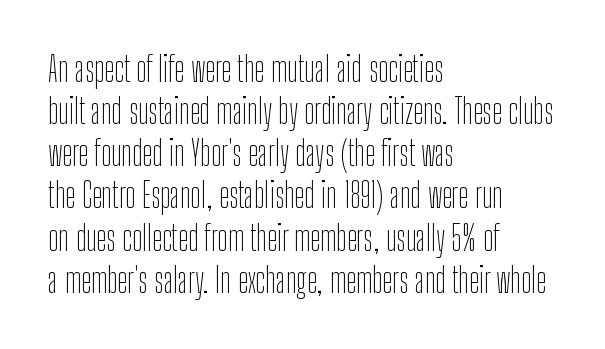
Q: Is the text bold? A: No.
Q: Is the text italic (slanted)? A: No, it is upright.
Q: Is the typeface a serif or a sans-serif typeface? A: Sans-serif.
Q: Is the text underlined? A: No.
Q: How is the paragraph aligned? A: Left-aligned.
Q: Is the spacing between letters normal or unusually wide? A: Normal.
Q: Width (condensed, normal, or wide)? A: Condensed.
Q: Stroke contrast? A: Low.
Q: x-height? A: Medium.
Q: Monospaced? A: No.
